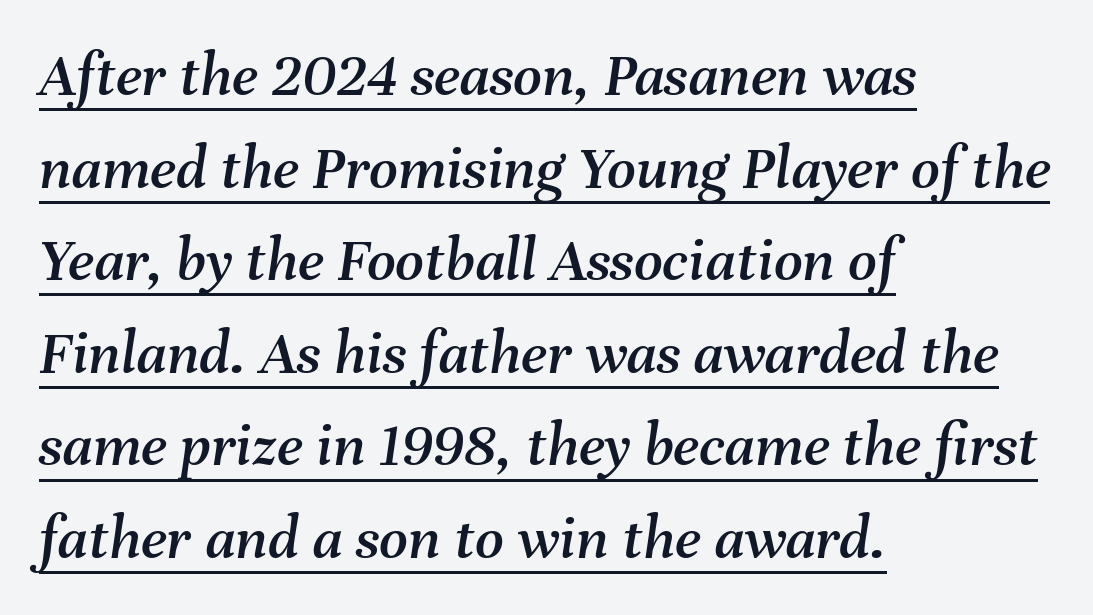
A typesetter would call this leading conventional body-copy spacing. Rendered with sloped, italic letterforms. Visually the block forms a straight wall on the left and a jagged coastline on the right. These lines are rendered in a variable-pitch font. No extra tracking has been applied to these lines.
